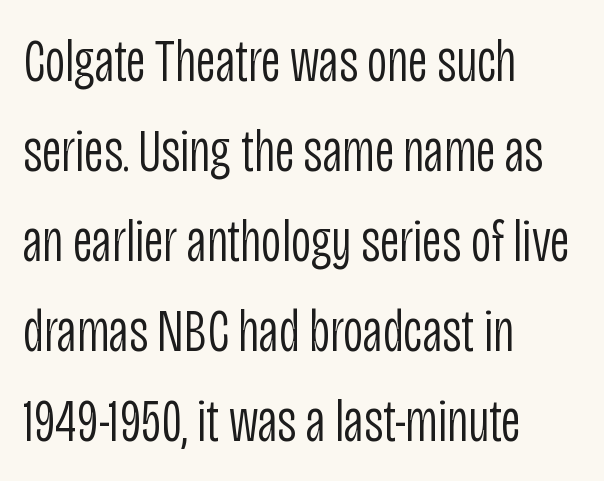
{"serif": "no", "italic": "no", "bold": "no", "weight": "light", "width": "condensed", "stroke_contrast": "low", "x_height": "large", "monospaced": "no", "underline": "no", "align": "left", "line_spacing": "normal", "line_spacing_ratio": 1.45, "letter_spacing": "normal", "letter_spacing_em": 0.0, "glyph_px": 62}
